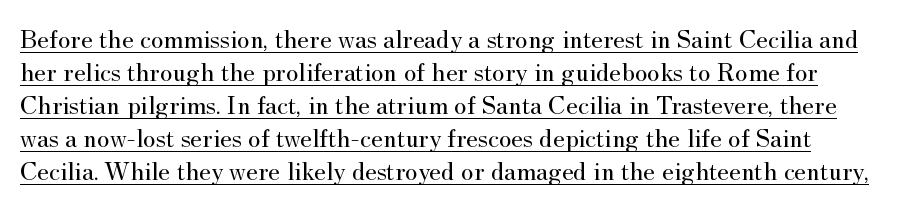
Q: Is the text bold? A: No.
Q: Is the text italic (slanted)? A: No, it is upright.
Q: Is the text underlined? A: Yes.
Q: Is the spacing between letters normal or unusually wide? A: Normal.
